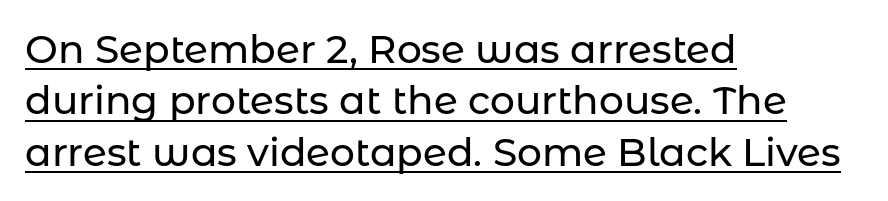
The paragraph has a hard left edge and a soft right edge. Is there an underline? Yes — a line sits under the letters. Leading: standard. The letterforms sit shoulder to shoulder at normal distance. Characters remain perfectly vertical along every line.
